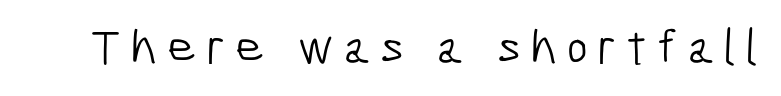
These lines are rendered in a variable-pitch font. Clear beneath every line of the passage. This sample uses expanded letter spacing, leaving extra air between glyphs. Counters stay open thanks to moderate or lighter strokes. Letterform terminals end flat and unadorned throughout the passage.
